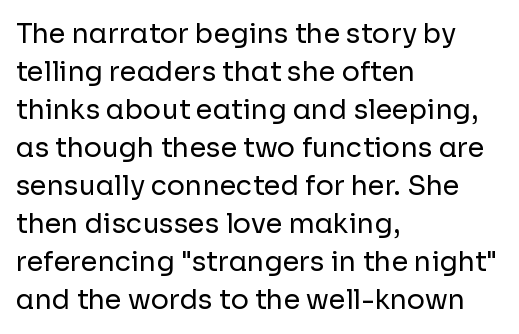
The image shows 27 px text type, upright; set left-aligned, normal line spacing (1.41x), normal letter spacing, not underlined.
